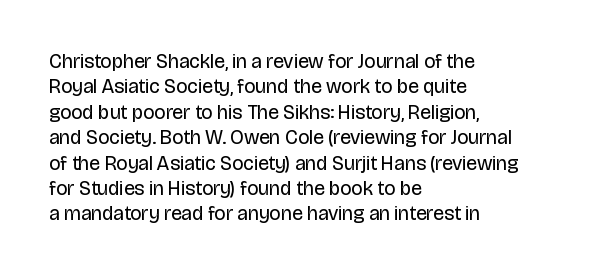
Q: Is the text bold? A: No.
Q: Is the text italic (slanted)? A: No, it is upright.
Q: Is the text underlined? A: No.
Q: How is the paragraph aligned? A: Left-aligned.
Q: Is the spacing between letters normal or unusually wide? A: Normal.
Q: Is the spacing between lines tight, normal or loose? A: Normal.
